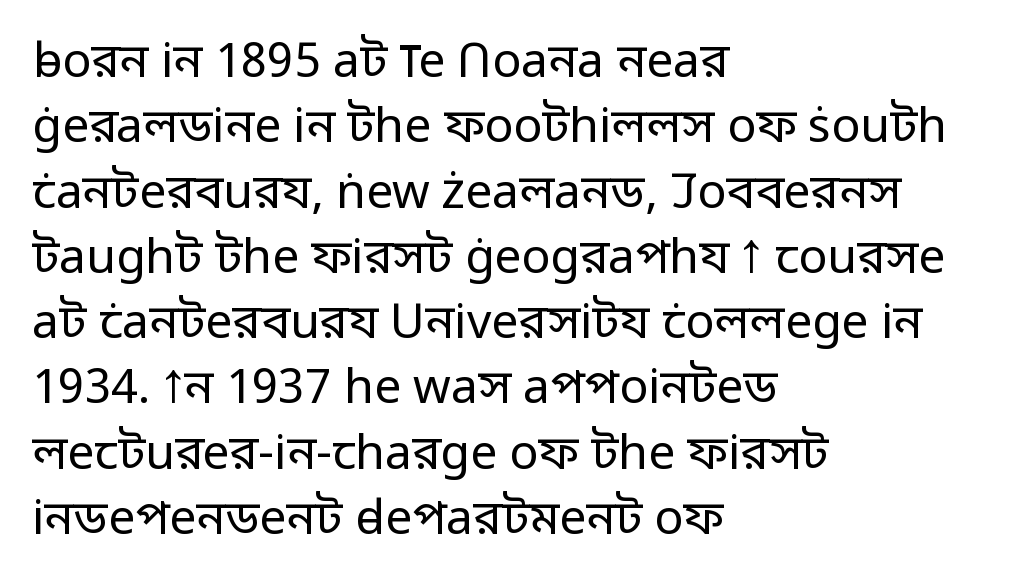
The image shows 48 px regular-weight sans-serif type, upright; set left-aligned, normal line spacing (1.36x), normal letter spacing, not underlined; low stroke contrast and a medium x-height.
